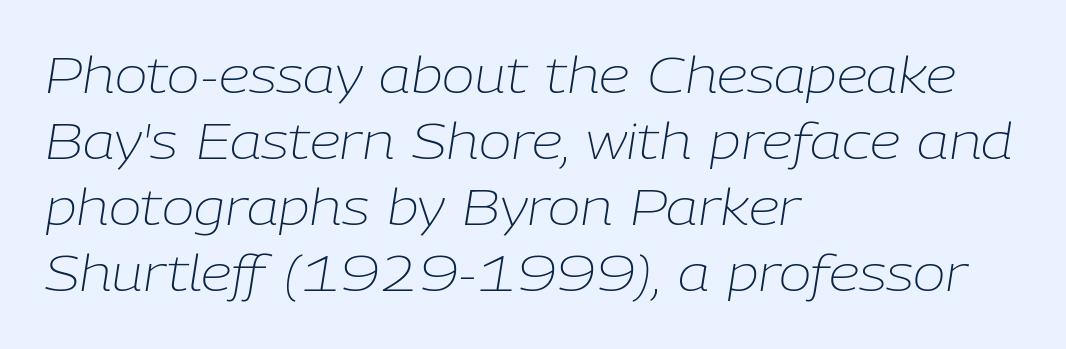
The image shows 49 px light type, italic (leaning right); set left-aligned, normal line spacing (1.35x), normal letter spacing, not underlined; low stroke contrast and a medium x-height.
